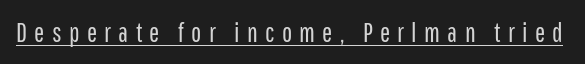
Q: Is the text bold? A: No.
Q: Is the text italic (slanted)? A: No, it is upright.
Q: Is the text underlined? A: Yes.
Q: Is the spacing between letters normal or unusually wide? A: Unusually wide.
